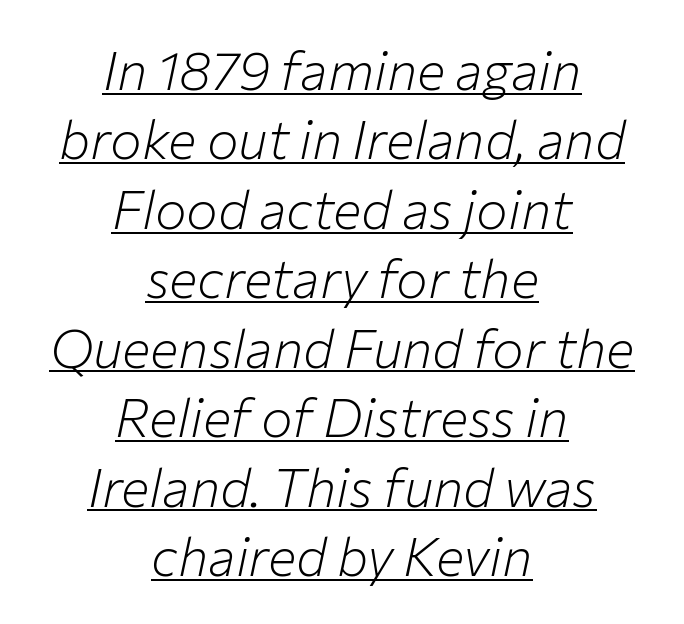
{"italic": "yes", "lean": "right", "slant_degrees": 12, "bold": "no", "weight": "light", "width": "normal", "stroke_contrast": "low", "x_height": "medium", "monospaced": "no", "underline": "yes", "align": "center", "line_spacing": "normal", "line_spacing_ratio": 1.31, "letter_spacing": "normal", "letter_spacing_em": 0.0, "glyph_px": 53}
